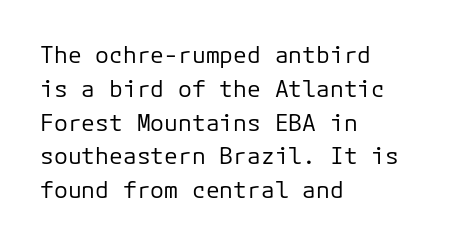
Q: Is the text bold? A: No.
Q: Is the text italic (slanted)? A: No, it is upright.
Q: Is the text underlined? A: No.
Q: How is the paragraph aligned? A: Left-aligned.
Q: Is the spacing between letters normal or unusually wide? A: Normal.
Q: Is the spacing between lines tight, normal or loose? A: Normal.
